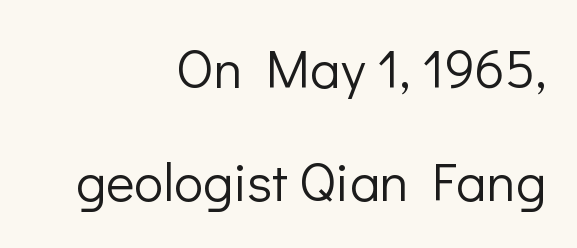
{"serif": "no", "italic": "no", "bold": "no", "weight": "light", "width": "normal", "stroke_contrast": "low", "x_height": "medium", "monospaced": "no", "underline": "no", "align": "right", "line_spacing": "loose", "line_spacing_ratio": 2.1, "letter_spacing": "normal", "letter_spacing_em": 0.0, "glyph_px": 54}
